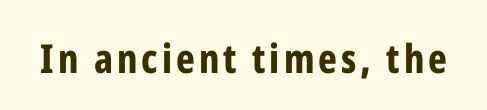
{"serif": "no", "italic": "no", "bold": "yes", "weight": "bold", "width": "condensed", "stroke_contrast": "low", "x_height": "medium", "monospaced": "no", "underline": "no", "glyph_px": 40}
